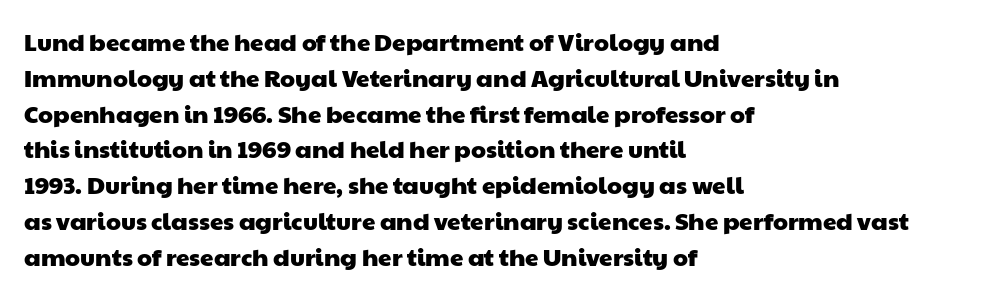
Check the space under the baseline: it is left empty. Successive baselines arrive at the customary interval. No extra tracking has been applied to these lines. The paragraph has a hard left edge and a soft right edge.
